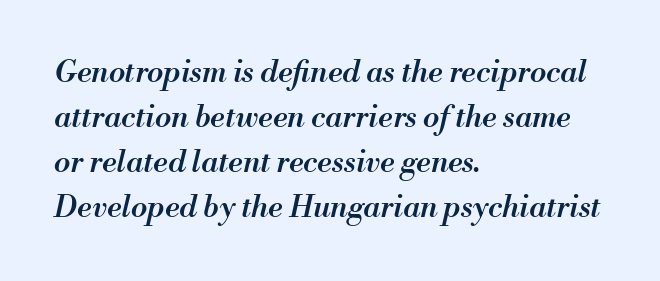
The image shows 30 px semibold type, italic (leaning right); set left-aligned, normal line spacing (1.5x), normal letter spacing, not underlined; medium stroke contrast and a small x-height.
